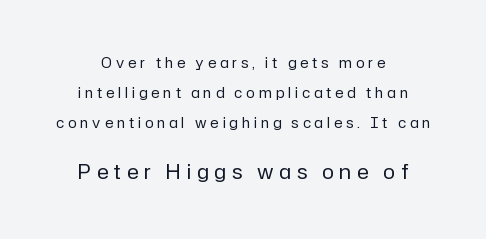
{"italic": "no", "bold": "no", "underline": "no", "align": "center", "line_spacing": "loose", "line_spacing_ratio": 2.13, "letter_spacing": "wide", "letter_spacing_em": 0.29, "larger_block": "second", "size_ratio": 1.43, "glyph_px": 20}
